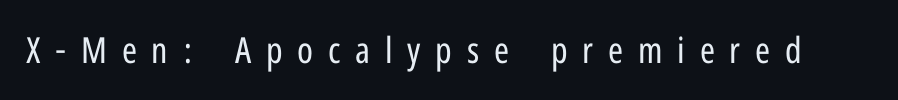
The image shows 36 px regular-weight, condensed sans-serif type, upright; set unusually wide letter spacing (+0.41 em), not underlined; low stroke contrast and a medium x-height.
